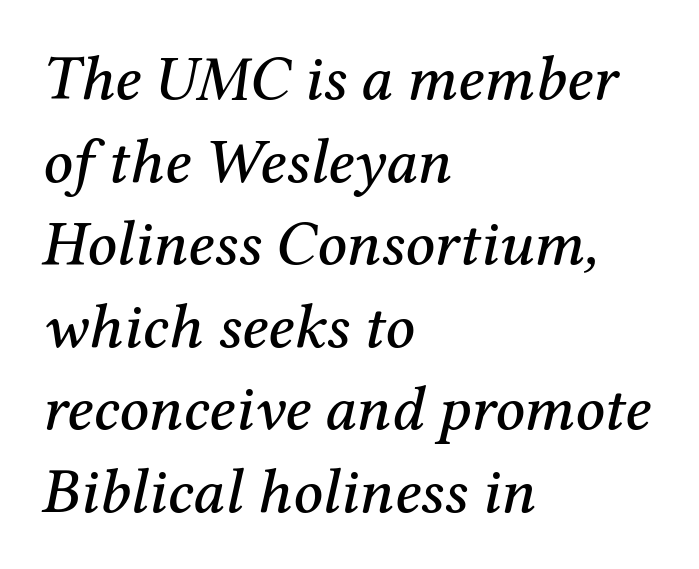
Q: Is the text italic (slanted)? A: Yes, it leans right by about 12 degrees.
Q: Is the typeface a serif or a sans-serif typeface? A: Serif.
Q: Is the text underlined? A: No.
Q: How is the paragraph aligned? A: Left-aligned.
Q: Is the spacing between letters normal or unusually wide? A: Normal.
Q: Is the spacing between lines tight, normal or loose? A: Normal.
Q: Width (condensed, normal, or wide)? A: Normal.
Q: Stroke contrast? A: Medium.
Q: x-height? A: Medium.
Q: Monospaced? A: No.
